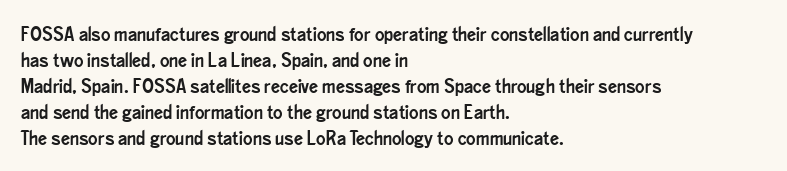
The image shows 20 px text type, upright; set left-aligned, normal line spacing (1.3x), normal letter spacing, not underlined.
